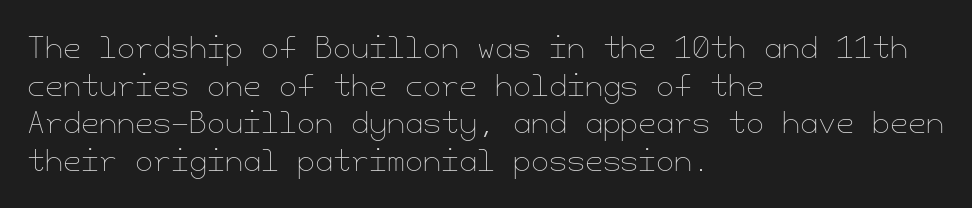
Q: Is the text bold? A: No.
Q: Is the text italic (slanted)? A: No, it is upright.
Q: Is the text underlined? A: No.
Q: How is the paragraph aligned? A: Left-aligned.
Q: Is the spacing between letters normal or unusually wide? A: Normal.
Q: Is the spacing between lines tight, normal or loose? A: Normal.
Q: Width (condensed, normal, or wide)? A: Normal.
Q: Stroke contrast? A: Low.
Q: x-height? A: Small.
